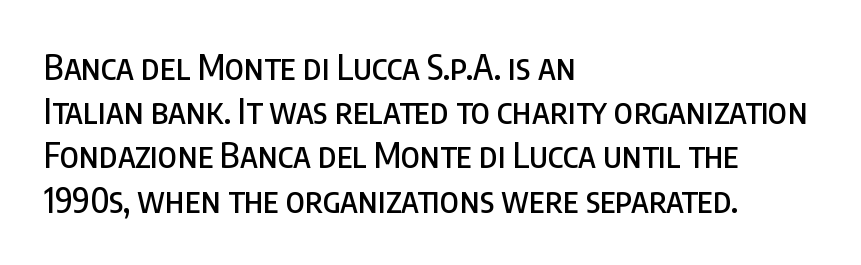
The image shows 34 px condensed sans-serif type, upright; set left-aligned, normal line spacing (1.3x), normal letter spacing, not underlined; low stroke contrast and a large x-height.
